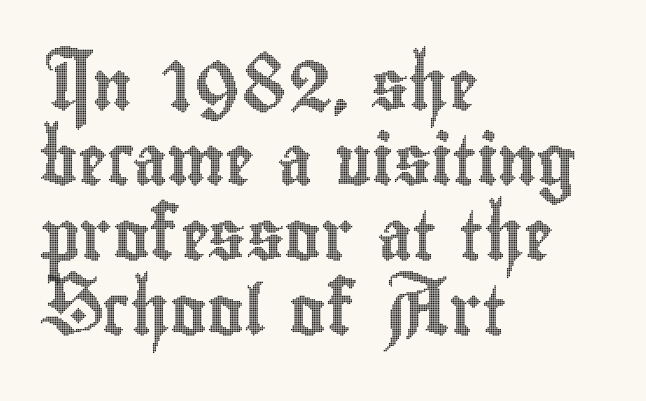
The image shows 49 px condensed type, upright; set left-aligned, normal line spacing (1.53x), normal letter spacing, not underlined; a small x-height.
